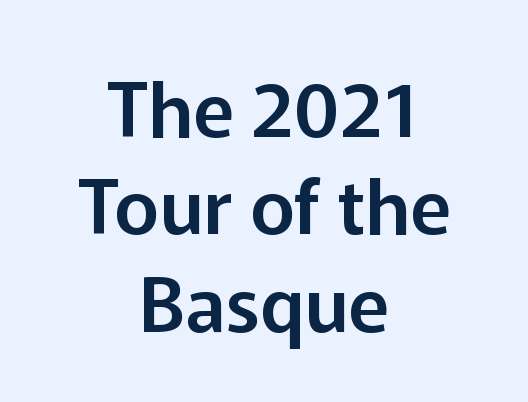
{"serif": "no", "italic": "no", "width": "normal", "stroke_contrast": "low", "x_height": "medium", "monospaced": "no", "underline": "no", "align": "center", "line_spacing": "normal", "line_spacing_ratio": 1.28, "letter_spacing": "normal", "letter_spacing_em": 0.0, "glyph_px": 76}
